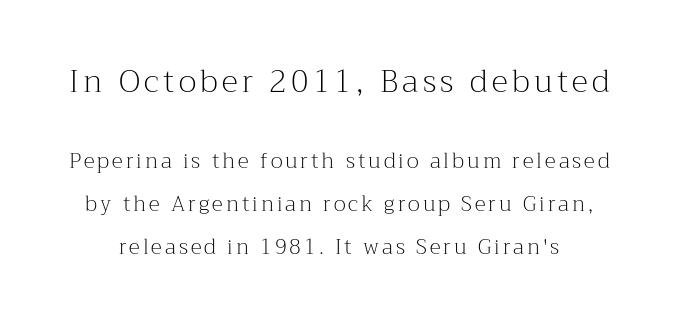
Q: Is the text bold? A: No.
Q: Is the text italic (slanted)? A: No, it is upright.
Q: Is the typeface a serif or a sans-serif typeface? A: Serif.
Q: Is the text underlined? A: No.
Q: Is the spacing between lines tight, normal or loose? A: Loose.
Q: Which block of text is set in a larger size, the first (top) or the second (bottom)? A: The first (top) one.
Q: Width (condensed, normal, or wide)? A: Normal.
Q: Stroke contrast? A: Medium.
Q: x-height? A: Medium.
Q: Monospaced? A: No.
